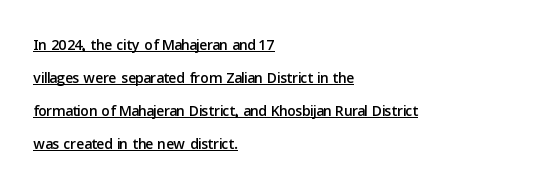
These lines were composed using upright roman letters. Characters follow at the spacing the type designer built in. What's the leading like? Ordinary, nothing unusual. One-word summary of the alignment: left.
